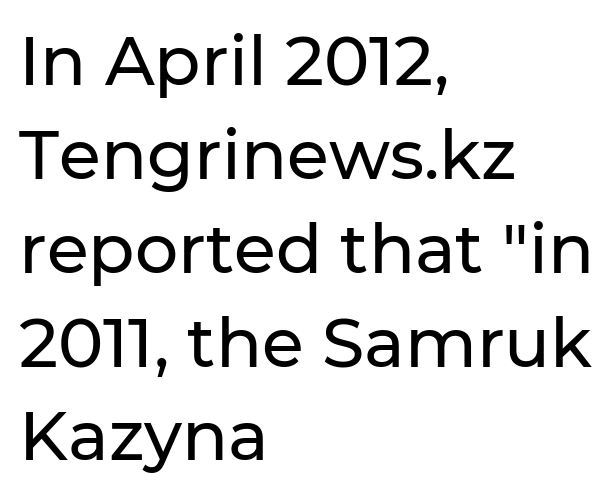
The image shows 68 px sans-serif type, upright; set left-aligned, normal line spacing (1.38x), normal letter spacing, not underlined; low stroke contrast and a medium x-height.
